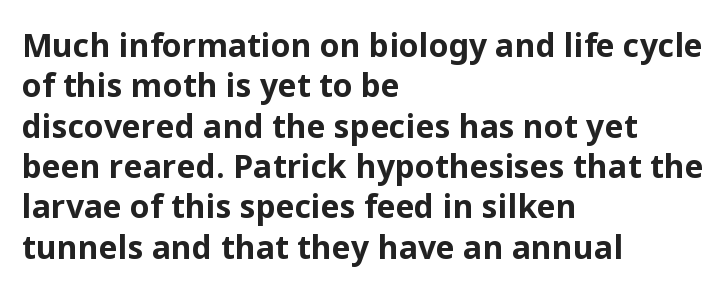
Q: Is the text bold? A: Yes.
Q: Is the text italic (slanted)? A: No, it is upright.
Q: Is the typeface a serif or a sans-serif typeface? A: Sans-serif.
Q: Is the text underlined? A: No.
Q: How is the paragraph aligned? A: Left-aligned.
Q: Is the spacing between letters normal or unusually wide? A: Normal.
Q: Is the spacing between lines tight, normal or loose? A: Normal.
Q: Width (condensed, normal, or wide)? A: Normal.
Q: Stroke contrast? A: Low.
Q: x-height? A: Medium.
Q: Monospaced? A: No.
